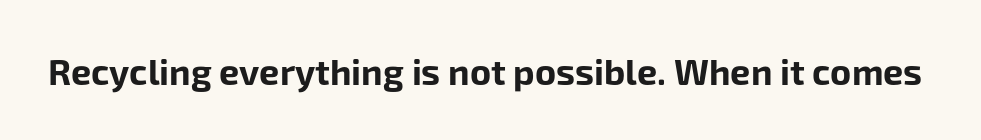
The image shows 36 px bold sans-serif type, upright; set normal letter spacing, not underlined; low stroke contrast and a medium x-height.
